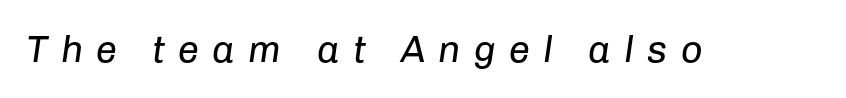
The image shows 38 px regular-weight type, italic (leaning right); set unusually wide letter spacing (+0.34 em), not underlined; low stroke contrast and a medium x-height.
